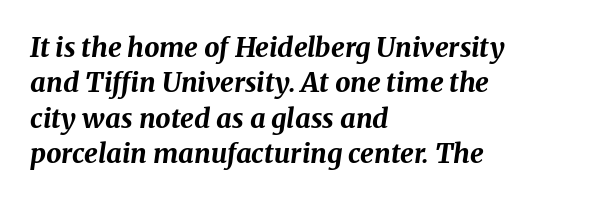
The image shows 27 px bold type, italic (leaning right); set left-aligned, normal line spacing (1.31x), normal letter spacing, not underlined.
